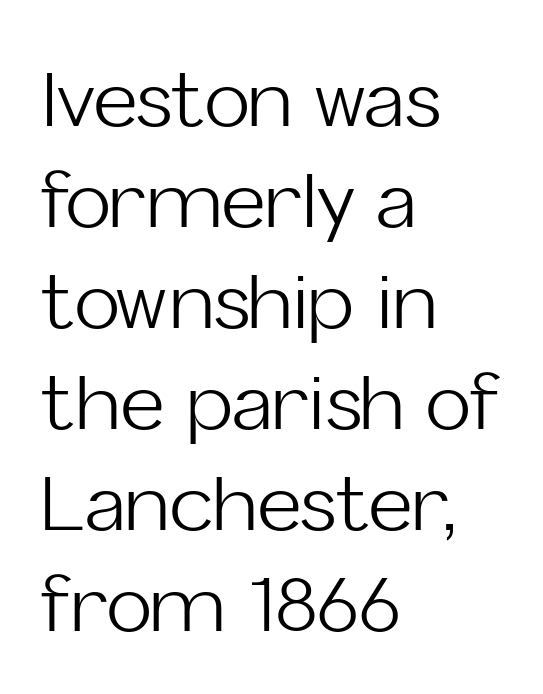
The image shows 76 px light sans-serif type, upright; set left-aligned, normal line spacing (1.33x), normal letter spacing, not underlined; low stroke contrast and a medium x-height.
